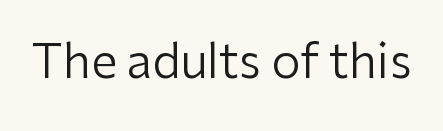
{"serif": "no", "italic": "no", "bold": "no", "weight": "regular", "width": "normal", "stroke_contrast": "low", "x_height": "medium", "monospaced": "no", "underline": "no", "letter_spacing": "normal", "letter_spacing_em": 0.0, "glyph_px": 47}
